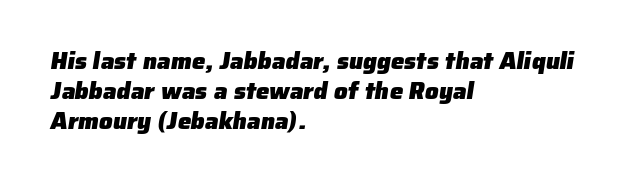
Q: Is the text bold? A: Yes.
Q: Is the text underlined? A: No.
Q: How is the paragraph aligned? A: Left-aligned.
Q: Is the spacing between letters normal or unusually wide? A: Normal.
Q: Is the spacing between lines tight, normal or loose? A: Normal.
